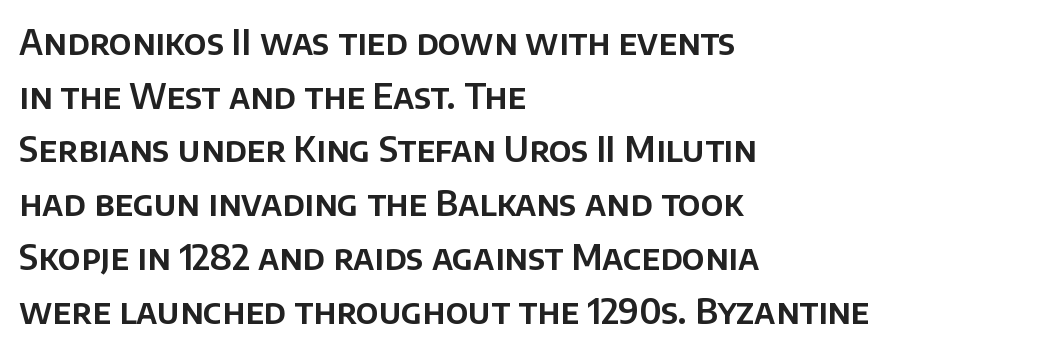
The image shows 34 px sans-serif type, upright; set left-aligned, normal line spacing (1.58x), normal letter spacing, not underlined; low stroke contrast and a large x-height.
